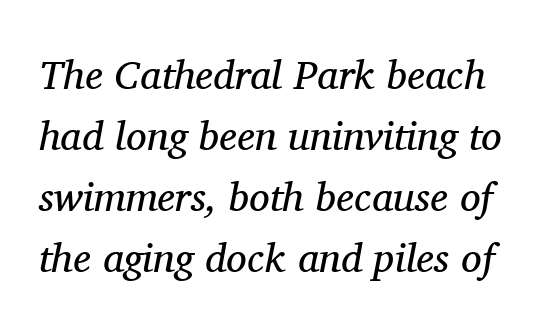
{"serif": "yes", "italic": "yes", "lean": "right", "slant_degrees": 11, "bold": "no", "weight": "regular", "width": "normal", "stroke_contrast": "medium", "x_height": "medium", "monospaced": "no", "underline": "no", "line_spacing": "normal", "line_spacing_ratio": 1.49, "letter_spacing": "normal", "letter_spacing_em": 0.0, "glyph_px": 41}
